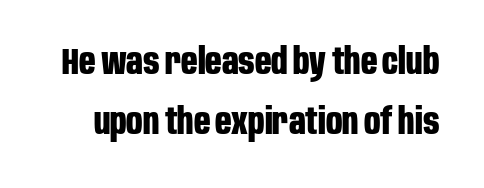
{"serif": "no", "italic": "no", "bold": "yes", "weight": "bold", "width": "condensed", "stroke_contrast": "low", "x_height": "large", "monospaced": "no", "underline": "no", "line_spacing": "normal", "line_spacing_ratio": 1.66, "letter_spacing": "normal", "letter_spacing_em": 0.0, "glyph_px": 36}
